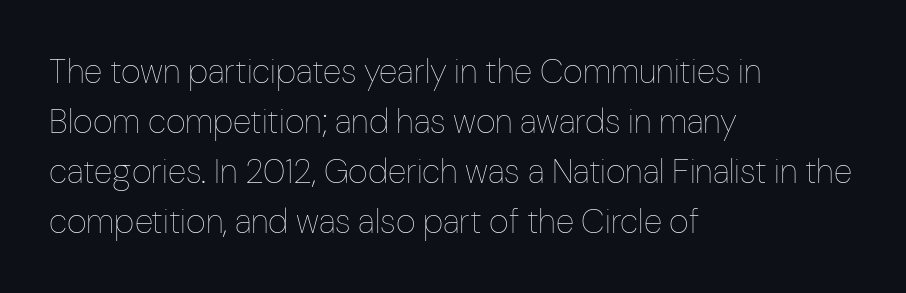
{"italic": "no", "bold": "no", "weight": "thin", "width": "condensed", "stroke_contrast": "low", "x_height": "medium", "monospaced": "no", "underline": "no", "align": "left", "line_spacing": "normal", "line_spacing_ratio": 1.47, "letter_spacing": "normal", "letter_spacing_em": 0.0, "glyph_px": 34}
